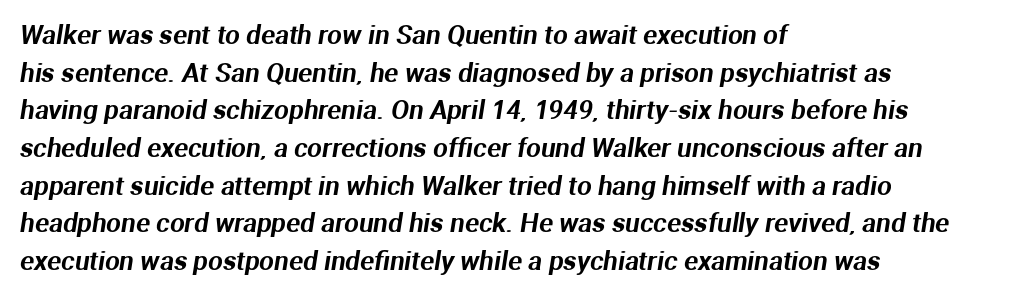
Line beginnings align vertically; line endings do not. Baseline-to-baseline distance is the conventional proportion of letter height. Does extra space separate the letters? No, they use regular spacing. Each row of text sits above clean, open space.
